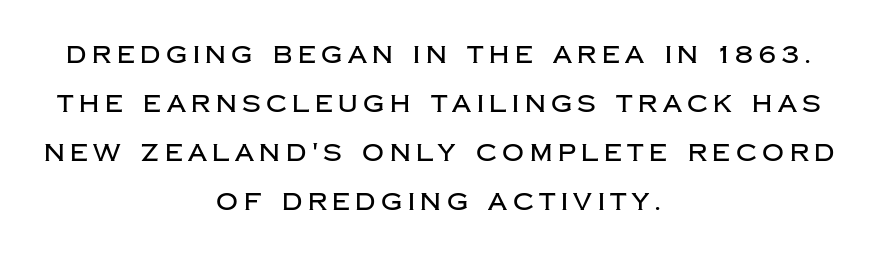
Q: Is the text italic (slanted)? A: No, it is upright.
Q: Is the text underlined? A: No.
Q: How is the paragraph aligned? A: Centered.
Q: Is the spacing between letters normal or unusually wide? A: Unusually wide.
Q: Is the spacing between lines tight, normal or loose? A: Loose.
